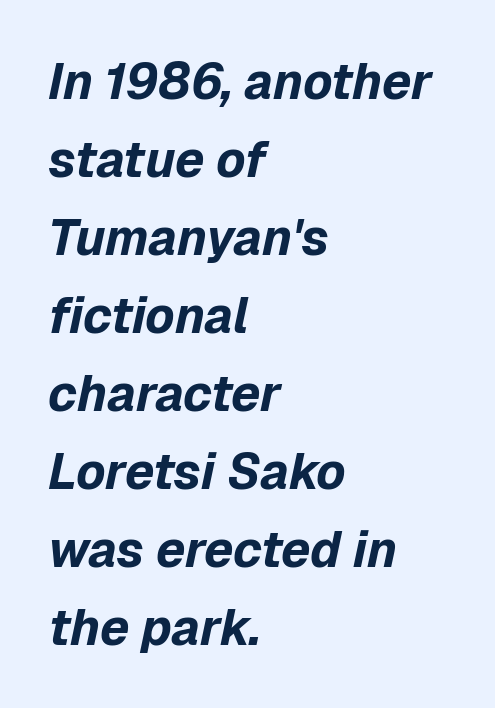
The image shows 50 px bold type, italic (leaning right); set left-aligned, normal line spacing (1.56x), normal letter spacing, not underlined; low stroke contrast and a medium x-height.
